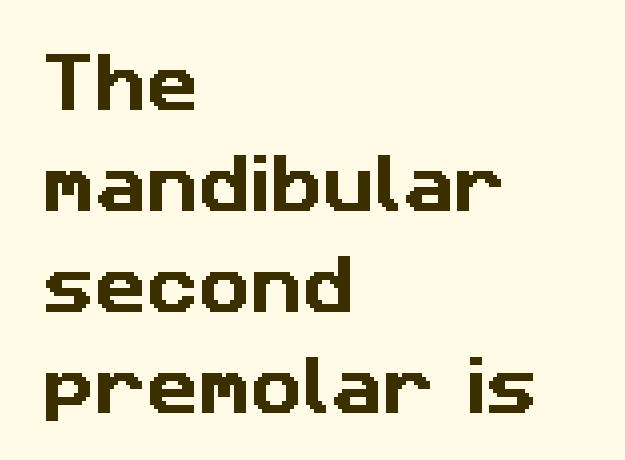
{"serif": "no", "width": "normal", "stroke_contrast": "low", "x_height": "medium", "monospaced": "no", "underline": "no", "align": "left", "line_spacing": "normal", "line_spacing_ratio": 1.58, "letter_spacing": "normal", "letter_spacing_em": 0.0, "glyph_px": 64}
